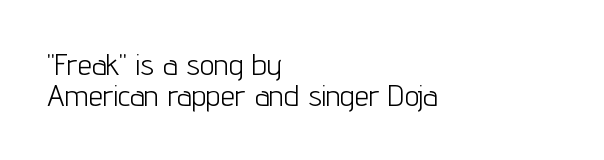
Compared with typical paragraphs, the rows here are closer together. Is the type heavy? It reads as light-to-regular instead. Do the characters align in a grid? No, the font is proportional. I'd call this a sans setting — the letters go barefoot. Decoration check: the copy has no underline. In terms of posture, this sample is upright.
